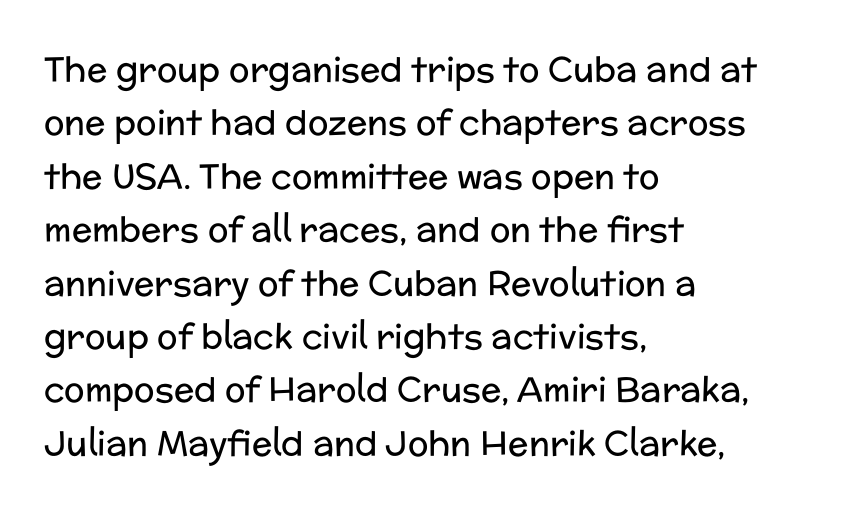
{"serif": "no", "italic": "no", "bold": "no", "weight": "regular", "width": "normal", "stroke_contrast": "low", "x_height": "medium", "monospaced": "no", "underline": "no", "align": "left", "line_spacing": "normal", "line_spacing_ratio": 1.57, "letter_spacing": "normal", "letter_spacing_em": 0.0, "glyph_px": 34}
